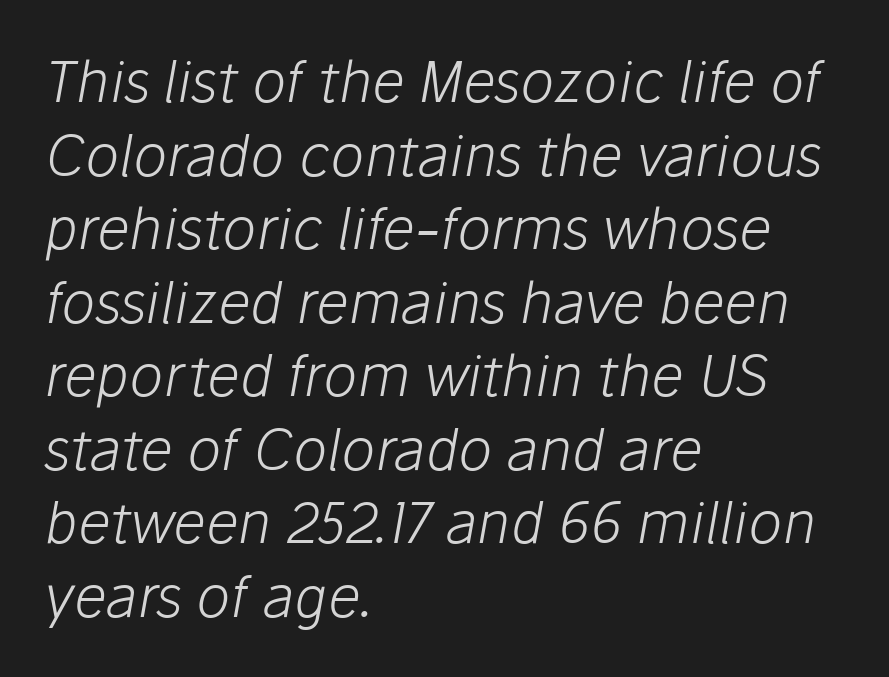
Q: Is the text bold? A: No.
Q: Is the text italic (slanted)? A: Yes, it leans right by about 10 degrees.
Q: Is the text underlined? A: No.
Q: How is the paragraph aligned? A: Left-aligned.
Q: Is the spacing between letters normal or unusually wide? A: Normal.
Q: Is the spacing between lines tight, normal or loose? A: Normal.
Q: Width (condensed, normal, or wide)? A: Normal.
Q: Stroke contrast? A: Low.
Q: x-height? A: Medium.
Q: Monospaced? A: No.
